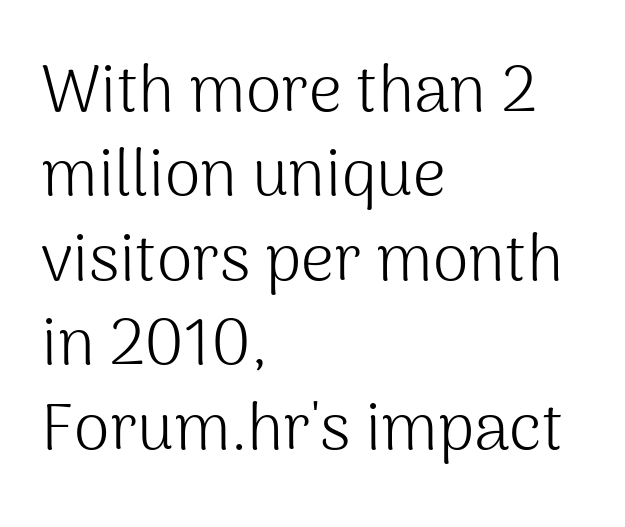
The image shows 65 px light sans-serif type, upright; set left-aligned, normal line spacing (1.3x), normal letter spacing, not underlined; medium stroke contrast and a medium x-height.
